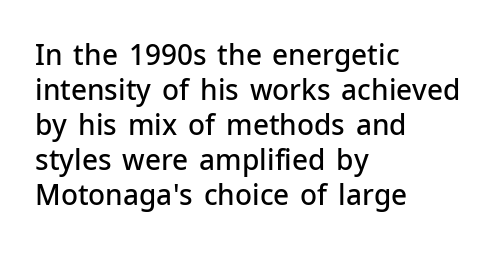
{"serif": "no", "italic": "no", "bold": "semi", "weight": "semibold", "width": "normal", "stroke_contrast": "low", "x_height": "medium", "monospaced": "no", "underline": "no", "align": "left", "line_spacing": "normal", "line_spacing_ratio": 1.25, "letter_spacing": "normal", "letter_spacing_em": 0.0, "glyph_px": 28}
